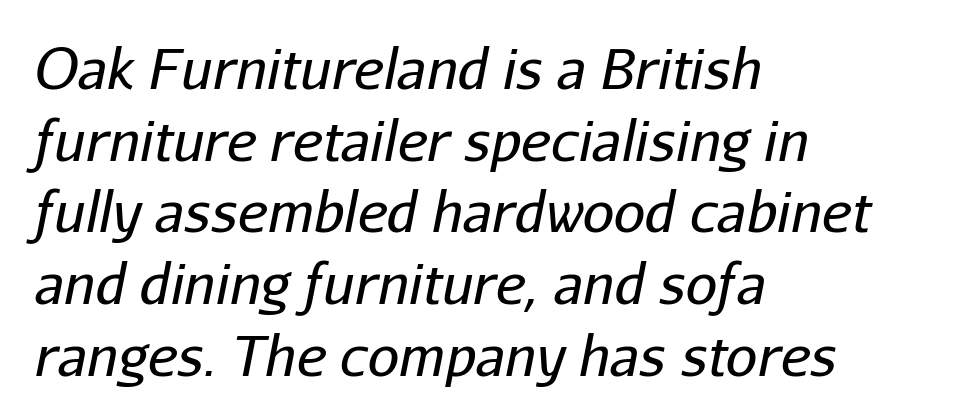
Q: Is the text bold? A: No.
Q: Is the text italic (slanted)? A: Yes, it leans right by about 11 degrees.
Q: Is the text underlined? A: No.
Q: How is the paragraph aligned? A: Left-aligned.
Q: Is the spacing between letters normal or unusually wide? A: Normal.
Q: Is the spacing between lines tight, normal or loose? A: Normal.
Q: Width (condensed, normal, or wide)? A: Normal.
Q: Stroke contrast? A: Low.
Q: x-height? A: Medium.
Q: Monospaced? A: No.
